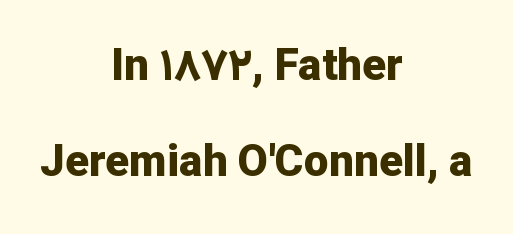
Nobody touched the tracking dial on this one. Notice how the stems are strictly vertical — no italics here. Type style note: lacks serifs. Here the designer chose a conventional face with non-uniform glyph widths. Notice the wide empty band between every row — that's loose leading. Emphasis by weight is at full strength: bold.
